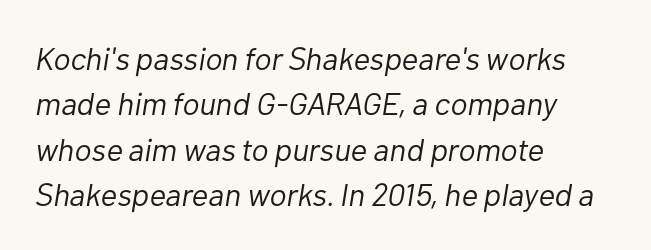
The image shows 32 px light type, italic (leaning right); set left-aligned, normal line spacing (1.42x), normal letter spacing, not underlined; low stroke contrast and a medium x-height.
